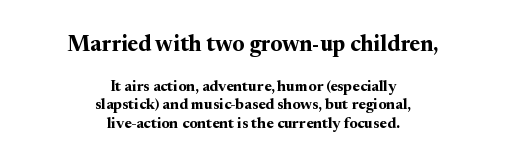
Plain, unruled lines of type. Posture: upright roman. How heavy is the stroke? Heavy — this is a bold. The rendering positions every line midway between the sides. Typesetter's note — upper block bumped up in size, lower block left smaller. Nobody touched the tracking dial on this one.
